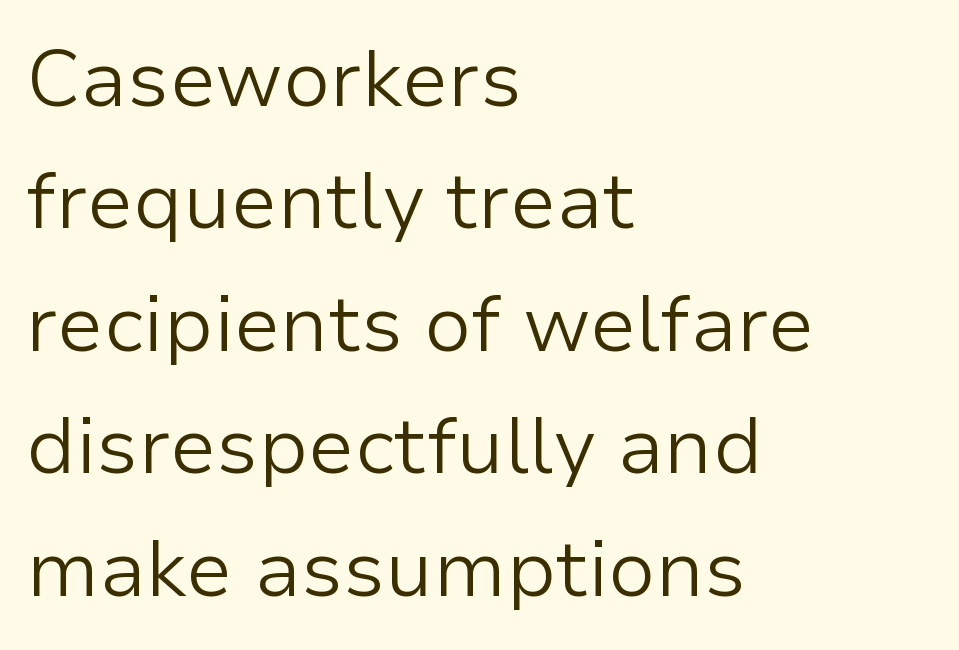
The image shows 79 px light sans-serif type, upright; set left-aligned, normal line spacing (1.55x), normal letter spacing, not underlined; low stroke contrast and a medium x-height.
